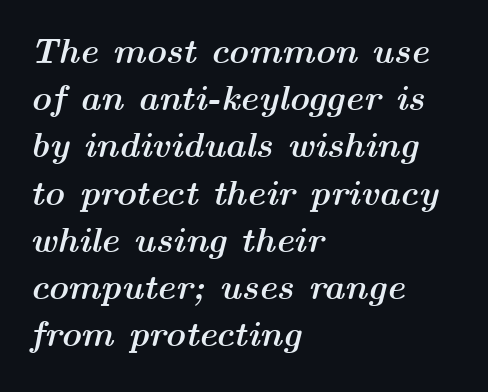
The image shows 35 px semibold, wide type, italic (leaning right); set left-aligned, normal line spacing (1.35x), normal letter spacing, not underlined; medium stroke contrast and a medium x-height.
